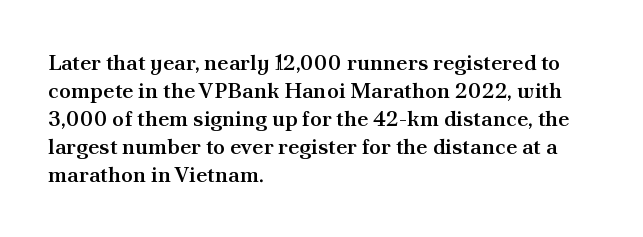
{"italic": "no", "bold": "semi", "underline": "no", "align": "left", "line_spacing": "normal", "line_spacing_ratio": 1.27, "letter_spacing": "normal", "letter_spacing_em": 0.0, "glyph_px": 22}
